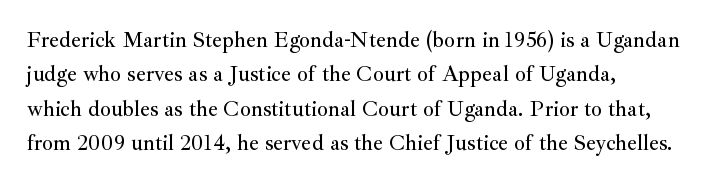
The image shows 22 px text type, upright; set left-aligned, normal line spacing (1.56x), normal letter spacing, not underlined.
